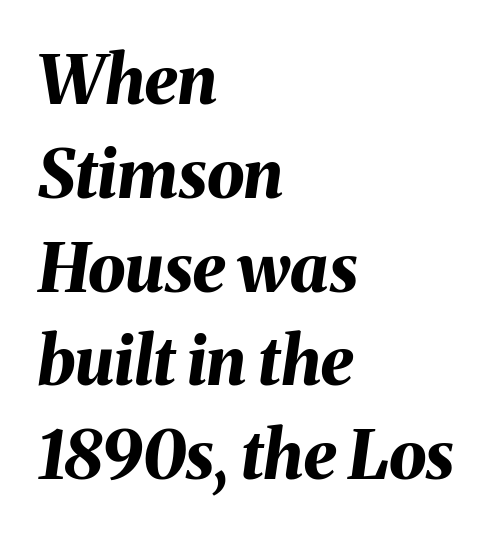
The image shows 67 px bold type, italic (leaning right); set left-aligned, normal line spacing (1.4x), normal letter spacing, not underlined; medium stroke contrast and a medium x-height.
